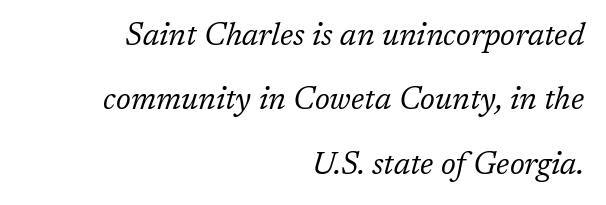
The image shows 31 px regular-weight serif type, italic (leaning right); set right-aligned, loose line spacing (2.08x), normal letter spacing, not underlined; low stroke contrast and a medium x-height.
